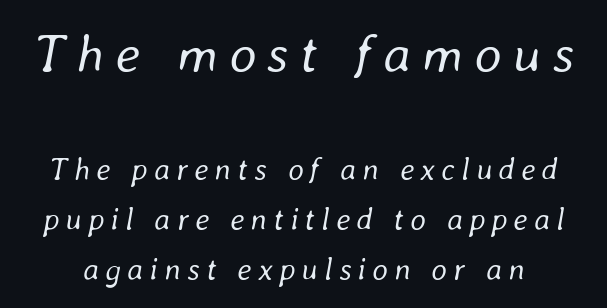
The more generous point size was reserved for the upper chunk. Is the type slanted? Yes — the strokes lean at a clear angle. A quiet, ordinary-to-light weight characterises the typeface. The face used here is rendered with a markedly widened letterfit. Character widths vary here, with narrow letters taking less room than wide ones. Bare-footed words on every line.
